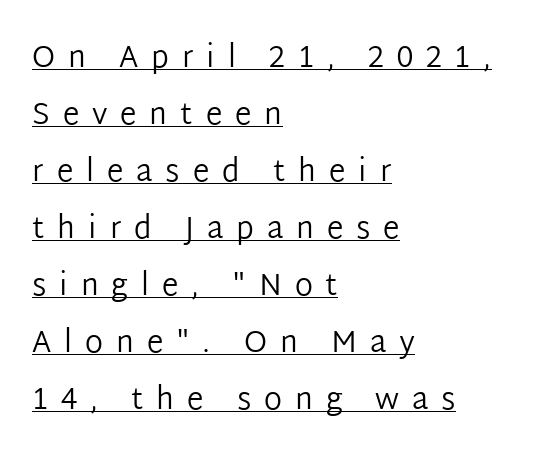
The image shows 30 px regular-weight sans-serif type, upright; set left-aligned, loose line spacing (1.9x), unusually wide letter spacing (+0.43 em), underlined; low stroke contrast and a medium x-height.
